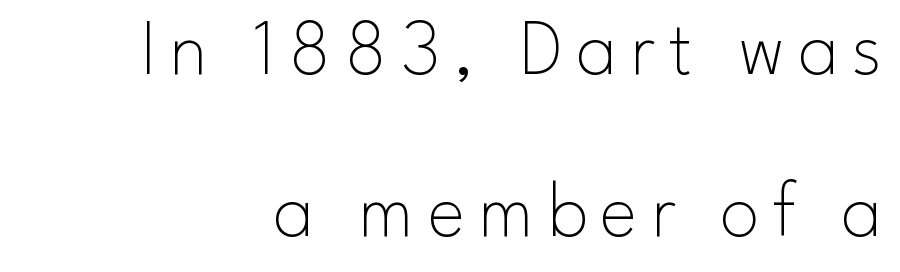
{"serif": "no", "italic": "no", "bold": "no", "weight": "thin", "width": "normal", "stroke_contrast": "low", "x_height": "small", "monospaced": "no", "underline": "no", "line_spacing": "loose", "line_spacing_ratio": 2.05, "glyph_px": 79}
